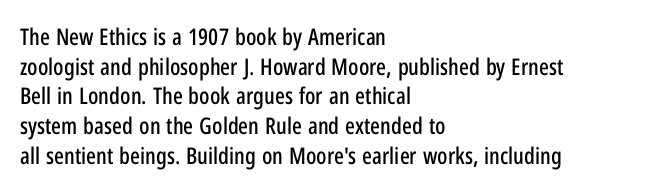
Descenders are the only things crossing below the line. A classic flush-left, rag-right setting is used for this passage. Upright lettering throughout. Quick note: interline space is typical. Letter spacing: default.
